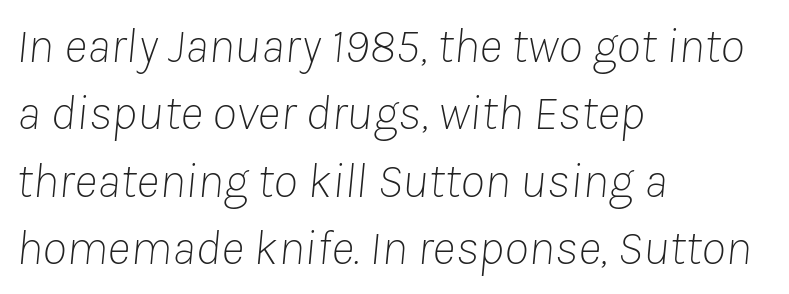
Horizontal bands of white between lines are of average thickness. The passage shown is typed in a proportional face where columns would drift. Stems and bowls with no extra thickness — not bold. Beneath every word, the page is bare. Observe the lean: these are italic letterforms. Is the block centered? No — it sits flush against the left margin.
